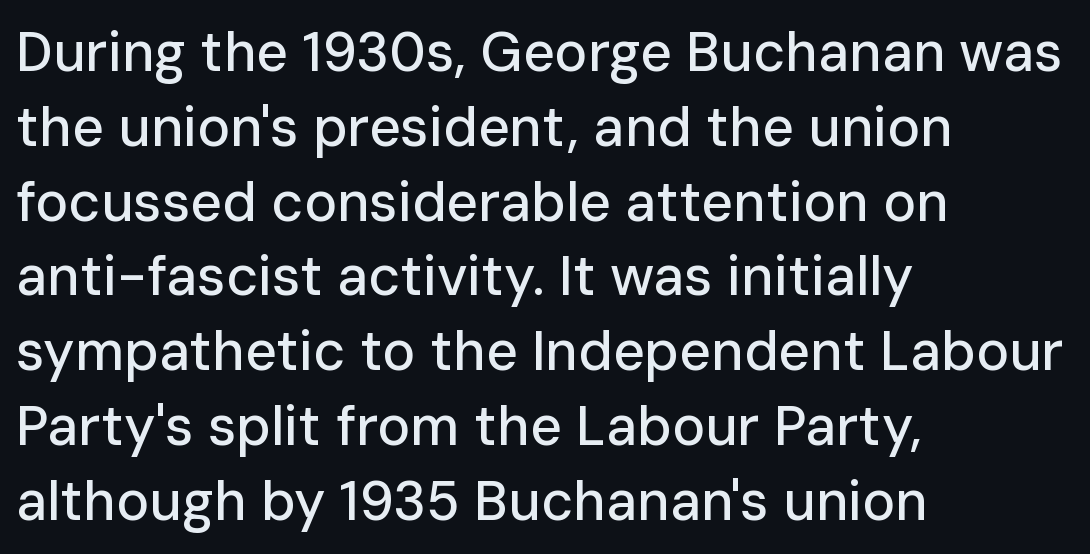
{"serif": "no", "italic": "no", "width": "normal", "stroke_contrast": "low", "x_height": "medium", "monospaced": "no", "underline": "no", "align": "left", "line_spacing": "normal", "line_spacing_ratio": 1.36, "letter_spacing": "normal", "letter_spacing_em": 0.0, "glyph_px": 55}
